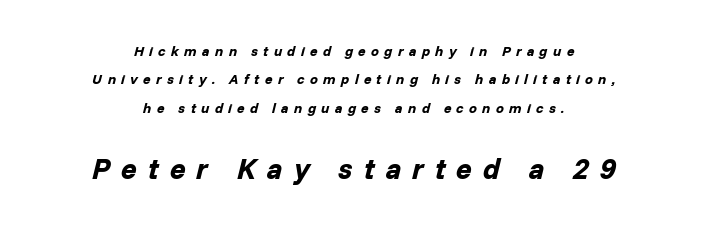
The image shows 29 px bold type, italic (leaning right); set centered, loose line spacing (2.03x), unusually wide letter spacing (+0.38 em), not underlined; the second (bottom) block is 2.07x larger; low stroke contrast and a medium x-height.
